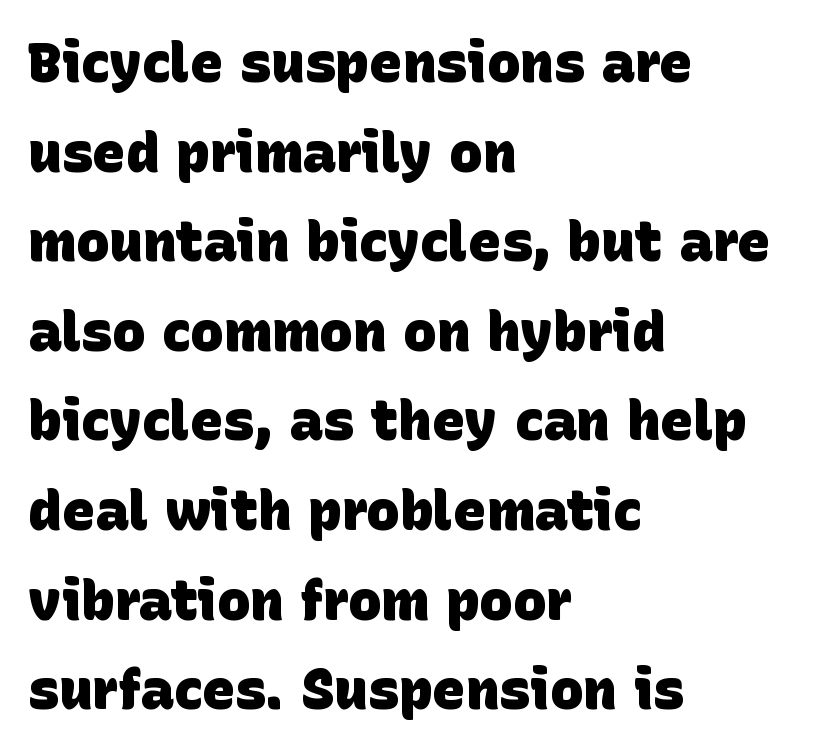
{"serif": "no", "bold": "yes", "weight": "heavy", "width": "normal", "stroke_contrast": "low", "x_height": "large", "monospaced": "no", "underline": "no", "align": "left", "line_spacing": "normal", "line_spacing_ratio": 1.6, "letter_spacing": "normal", "letter_spacing_em": 0.0, "glyph_px": 56}
